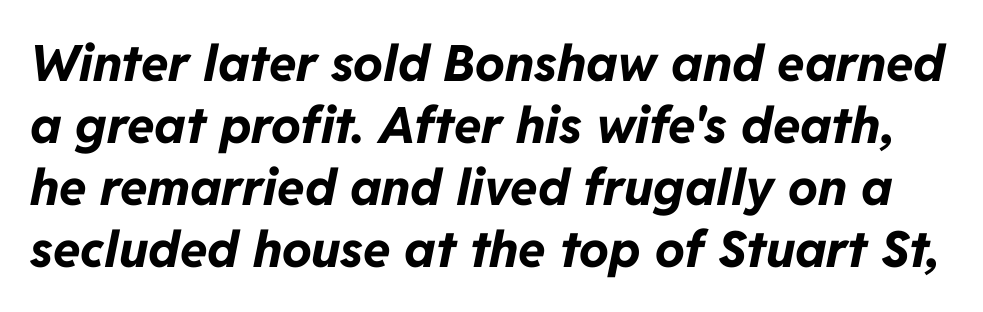
The image shows 50 px bold type, italic (leaning right); set line spacing 1.24x, normal letter spacing, not underlined; low stroke contrast and a medium x-height.
